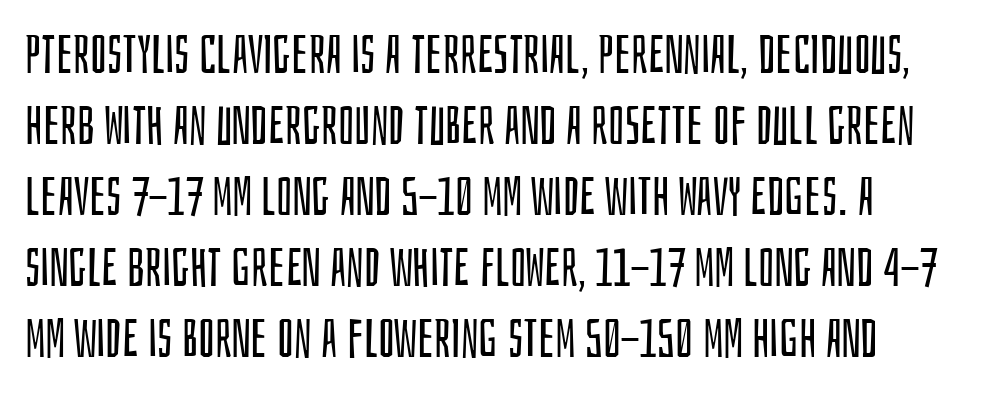
No extra ink here — the face is not bold. Is this a sans? Yes — the strokes have no serifs. This sample uses plain, unmodified letter spacing. Do the characters align in a grid? No, the font is proportional.
